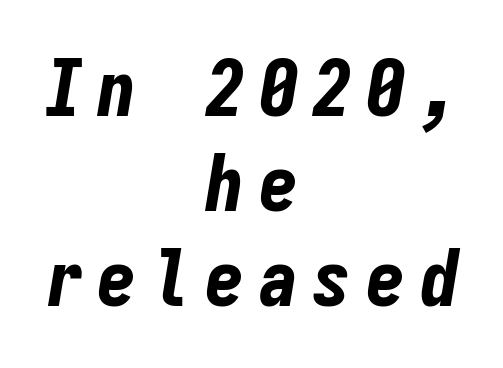
Q: Is the text bold? A: Yes.
Q: Is the text italic (slanted)? A: Yes, it leans right by about 9 degrees.
Q: Is the text underlined? A: No.
Q: How is the paragraph aligned? A: Centered.
Q: Width (condensed, normal, or wide)? A: Condensed.
Q: Stroke contrast? A: Low.
Q: x-height? A: Medium.
Q: Monospaced? A: Yes.
